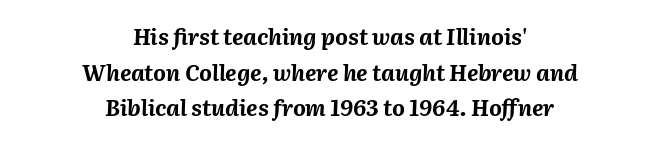
Q: Is the text bold? A: Yes.
Q: Is the text italic (slanted)? A: Yes, it leans right by about 2 degrees.
Q: Is the text underlined? A: No.
Q: How is the paragraph aligned? A: Centered.
Q: Is the spacing between letters normal or unusually wide? A: Normal.
Q: Is the spacing between lines tight, normal or loose? A: Normal.
